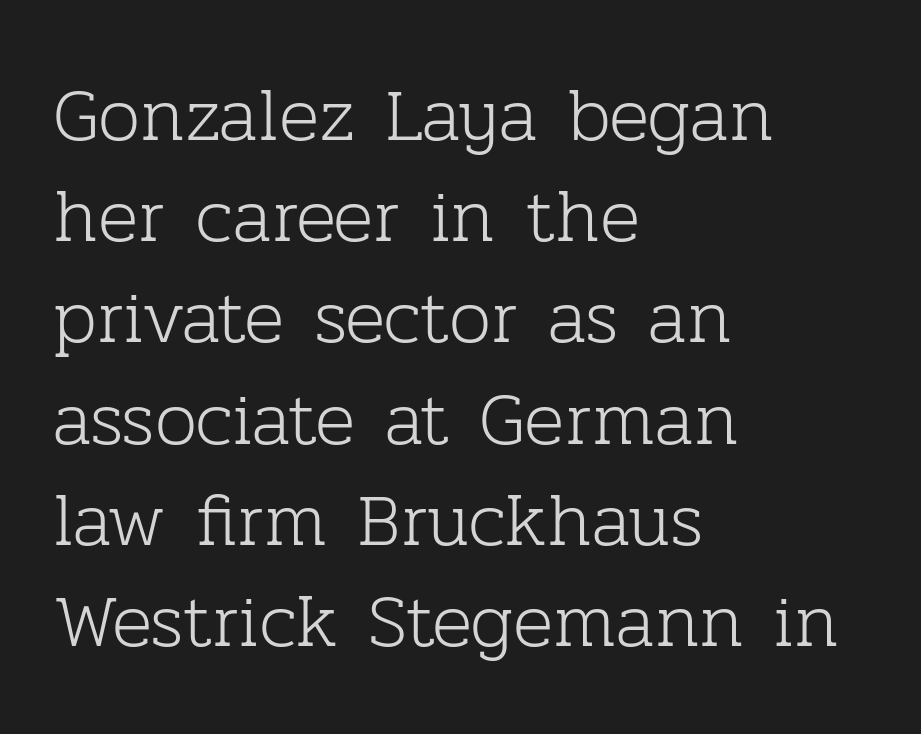
Q: Is the text bold? A: No.
Q: Is the text italic (slanted)? A: No, it is upright.
Q: Is the typeface a serif or a sans-serif typeface? A: Serif.
Q: Is the text underlined? A: No.
Q: How is the paragraph aligned? A: Left-aligned.
Q: Is the spacing between letters normal or unusually wide? A: Normal.
Q: Is the spacing between lines tight, normal or loose? A: Normal.
Q: Width (condensed, normal, or wide)? A: Normal.
Q: Stroke contrast? A: Low.
Q: x-height? A: Medium.
Q: Monospaced? A: No.
